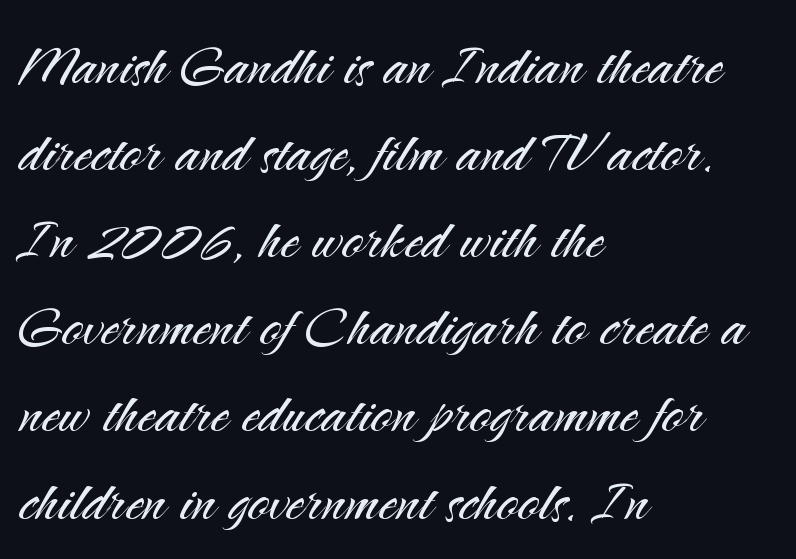
{"serif": "no", "bold": "no", "weight": "light", "width": "normal", "stroke_contrast": "medium", "x_height": "small", "monospaced": "no", "underline": "no", "align": "left", "line_spacing_ratio": 1.21, "letter_spacing": "normal", "letter_spacing_em": 0.0, "glyph_px": 72}
